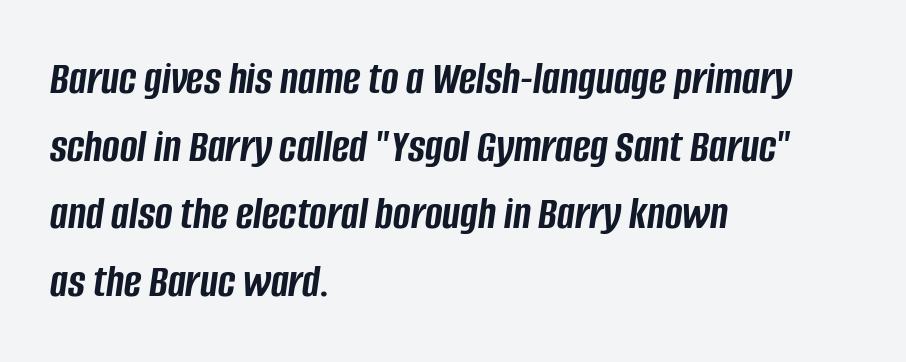
{"italic": "yes", "lean": "right", "slant_degrees": 8, "bold": "yes", "weight": "semibold", "width": "condensed", "stroke_contrast": "low", "x_height": "large", "monospaced": "no", "underline": "no", "align": "left", "line_spacing": "normal", "line_spacing_ratio": 1.44, "letter_spacing": "normal", "letter_spacing_em": 0.0, "glyph_px": 47}
